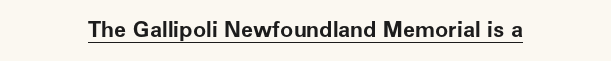
Q: Is the text bold? A: Yes.
Q: Is the text italic (slanted)? A: No, it is upright.
Q: Is the text underlined? A: Yes.
Q: Is the spacing between letters normal or unusually wide? A: Normal.
